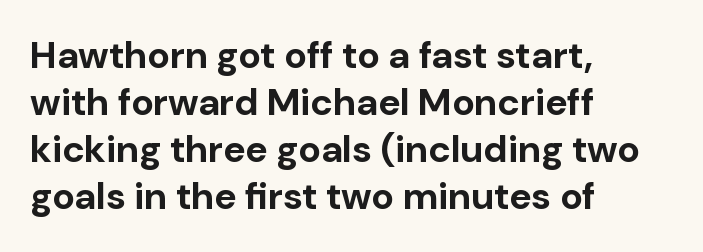
The image shows 38 px bold sans-serif type, upright; set left-aligned, line spacing 1.24x, normal letter spacing, not underlined; low stroke contrast and a medium x-height.
